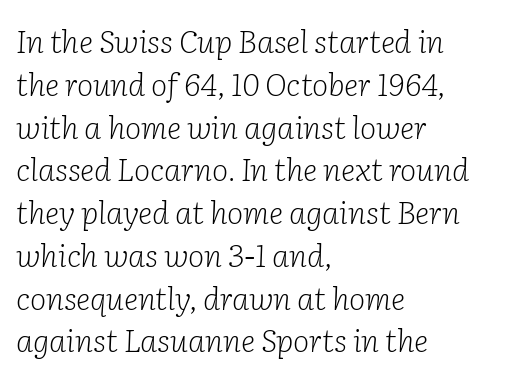
{"serif": "yes", "italic": "yes", "lean": "right", "slant_degrees": 2, "bold": "no", "weight": "light", "width": "normal", "stroke_contrast": "low", "x_height": "medium", "monospaced": "no", "underline": "no", "align": "left", "line_spacing": "normal", "line_spacing_ratio": 1.38, "letter_spacing": "normal", "letter_spacing_em": 0.0, "glyph_px": 31}
